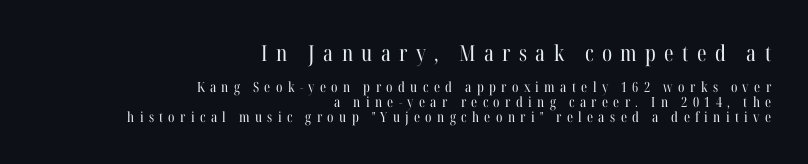
{"italic": "no", "bold": "no", "underline": "no", "align": "right", "line_spacing": "tight", "line_spacing_ratio": 1.04, "letter_spacing": "wide", "letter_spacing_em": 0.38, "larger_block": "first", "size_ratio": 1.57, "glyph_px": 22}
